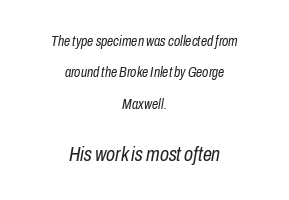
The image shows 20 px text type, italic (leaning right); set centered, loose line spacing (2.24x), normal letter spacing, not underlined; the second (bottom) block is 1.43x larger.
